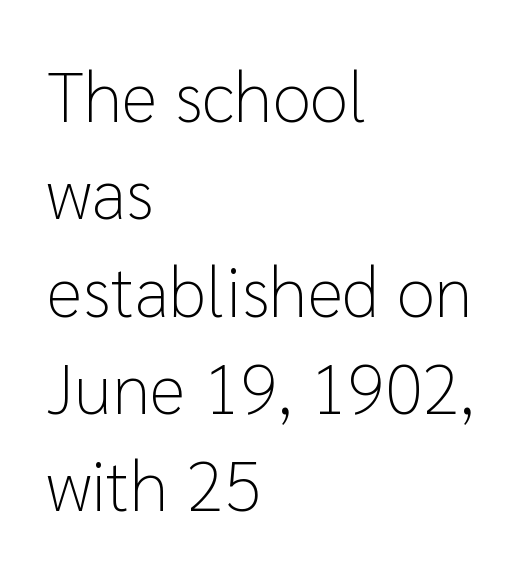
The tracking reads as untouched default to a designer's eye. Letters rest on an invisible, unmarked baseline. A typesetter would call this proportional, since set widths differ per character. The passage shown is typeset with a sans-serif family.
